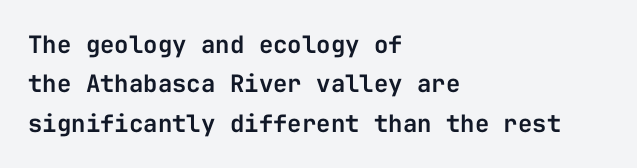
Glance below the letters and you will spot only blank space. Is the letter spacing exaggerated? No — it looks like the ordinary default. Honestly, the row spacing looks completely unremarkable. Style check: upright. Typeset ragged right — the left edge is the straight one.
